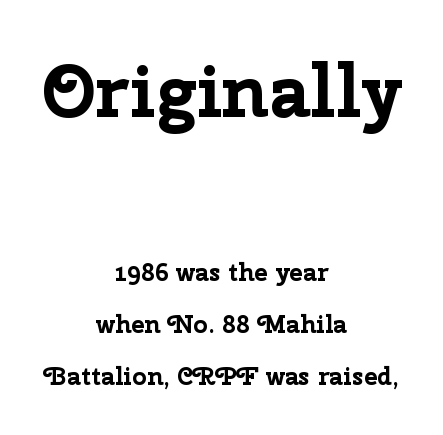
{"serif": "no", "italic": "no", "bold": "yes", "weight": "bold", "width": "normal", "stroke_contrast": "low", "x_height": "medium", "monospaced": "no", "underline": "no", "align": "center", "line_spacing": "loose", "line_spacing_ratio": 2.09, "letter_spacing": "normal", "letter_spacing_em": 0.0, "larger_block": "first", "size_ratio": 2.96, "glyph_px": 74}
